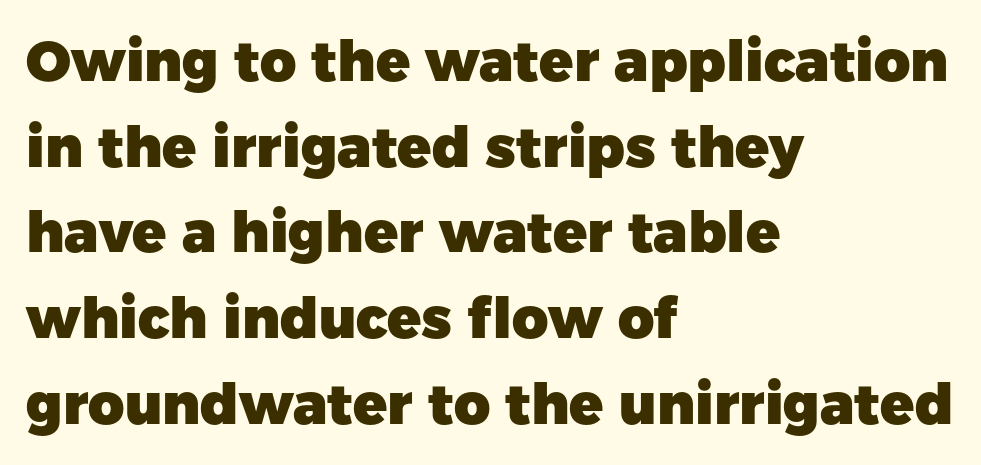
{"serif": "no", "italic": "no", "bold": "yes", "weight": "heavy", "width": "normal", "stroke_contrast": "low", "x_height": "medium", "monospaced": "no", "underline": "no", "align": "left", "line_spacing": "normal", "line_spacing_ratio": 1.53, "letter_spacing": "normal", "letter_spacing_em": 0.0, "glyph_px": 56}
